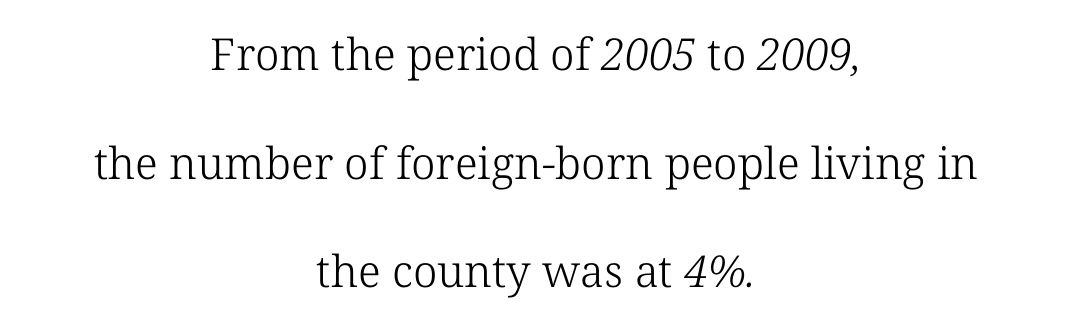
Stems here are at most as thick as an everyday book face. Does the copy run flush right? No — it is centered line by line. Look at the tracking — it's just the regular setting, nothing added. Type without underlining. Looks like regular typesetting: each glyph gets only the width it needs. This sample uses a serif face.
